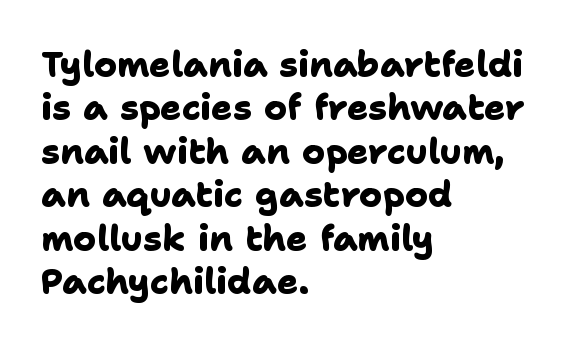
The image shows 35 px heavy sans-serif type; set left-aligned, line spacing 1.24x, normal letter spacing, not underlined; low stroke contrast and a medium x-height.
